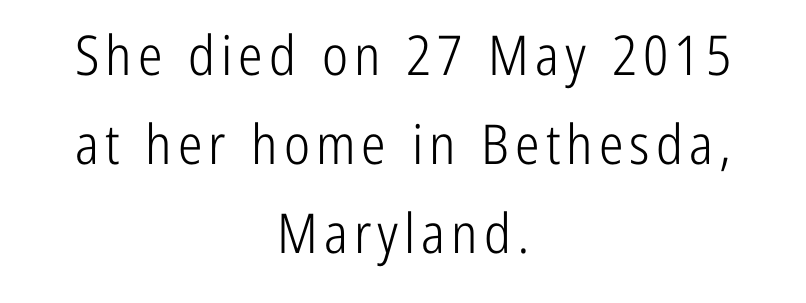
Q: Is the text bold? A: No.
Q: Is the text italic (slanted)? A: No, it is upright.
Q: Is the typeface a serif or a sans-serif typeface? A: Sans-serif.
Q: Is the text underlined? A: No.
Q: How is the paragraph aligned? A: Centered.
Q: Is the spacing between lines tight, normal or loose? A: Normal.
Q: Width (condensed, normal, or wide)? A: Condensed.
Q: Stroke contrast? A: Low.
Q: x-height? A: Medium.
Q: Monospaced? A: No.
